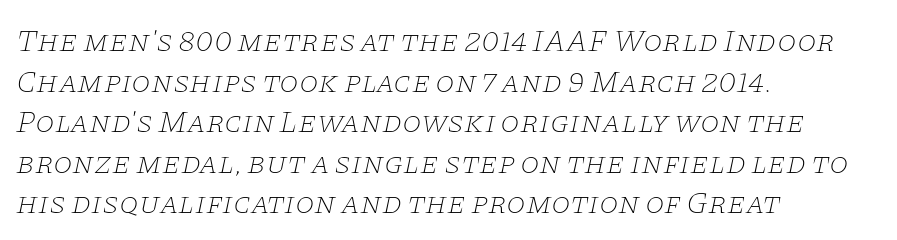
The image shows 31 px thin, wide serif type, italic (leaning right); set left-aligned, normal line spacing (1.31x), normal letter spacing, not underlined; low stroke contrast and a large x-height.
